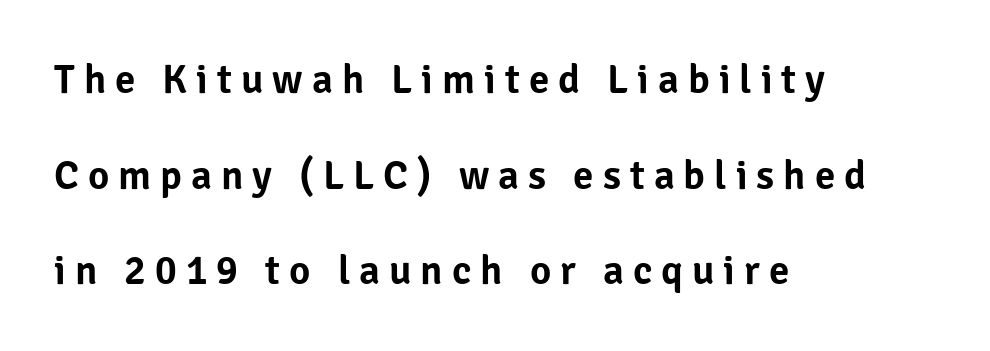
Q: Is the text italic (slanted)? A: No, it is upright.
Q: Is the typeface a serif or a sans-serif typeface? A: Sans-serif.
Q: Is the text underlined? A: No.
Q: How is the paragraph aligned? A: Left-aligned.
Q: Is the spacing between letters normal or unusually wide? A: Unusually wide.
Q: Is the spacing between lines tight, normal or loose? A: Loose.
Q: Width (condensed, normal, or wide)? A: Normal.
Q: Stroke contrast? A: Low.
Q: x-height? A: Medium.
Q: Monospaced? A: No.
